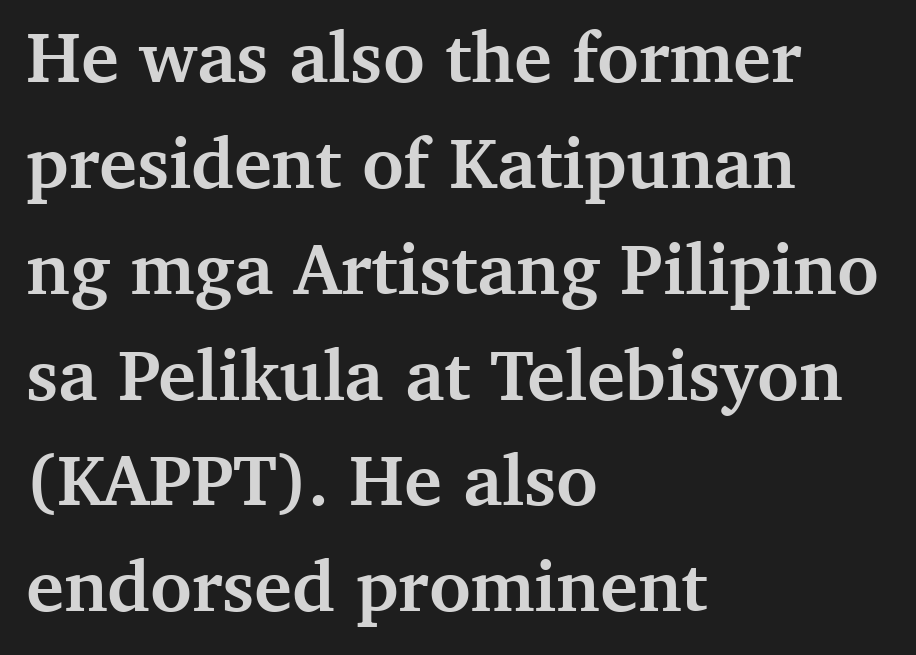
The image shows 72 px semibold serif type, upright; set left-aligned, normal line spacing (1.47x), normal letter spacing, not underlined; medium stroke contrast and a medium x-height.
